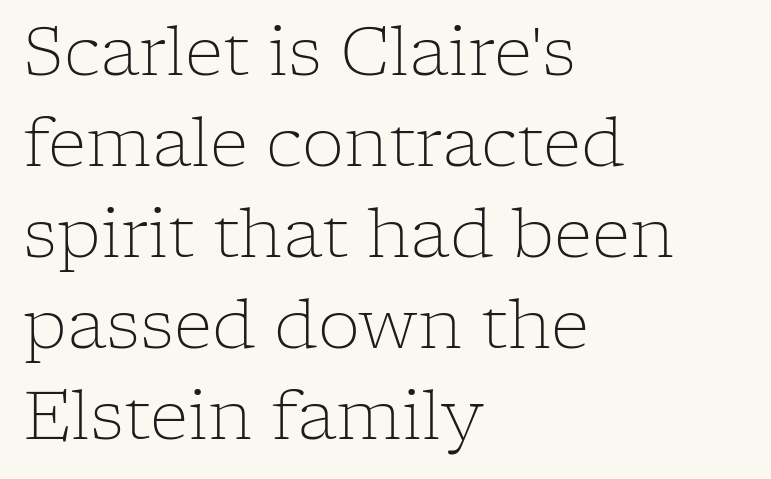
Q: Is the text bold? A: No.
Q: Is the text italic (slanted)? A: No, it is upright.
Q: Is the typeface a serif or a sans-serif typeface? A: Serif.
Q: Is the text underlined? A: No.
Q: How is the paragraph aligned? A: Left-aligned.
Q: Is the spacing between letters normal or unusually wide? A: Normal.
Q: Is the spacing between lines tight, normal or loose? A: Normal.
Q: Width (condensed, normal, or wide)? A: Normal.
Q: Stroke contrast? A: Low.
Q: x-height? A: Medium.
Q: Monospaced? A: No.
